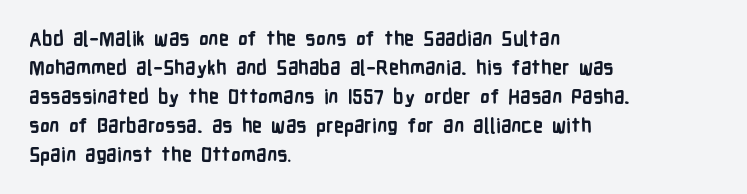
{"italic": "no", "bold": "yes", "underline": "no", "align": "left", "line_spacing": "normal", "line_spacing_ratio": 1.45, "letter_spacing": "normal", "letter_spacing_em": 0.0, "glyph_px": 20}
